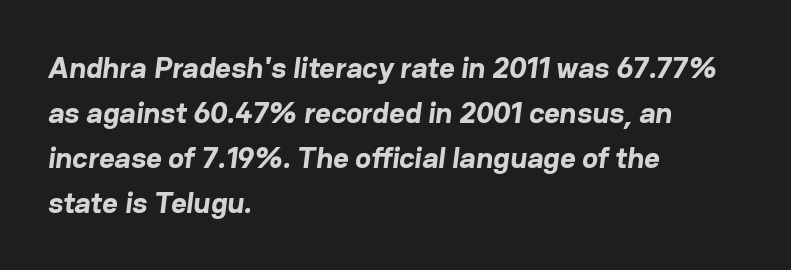
{"serif": "no", "bold": "yes", "weight": "bold", "width": "normal", "stroke_contrast": "low", "x_height": "medium", "monospaced": "no", "underline": "no", "align": "left", "line_spacing": "normal", "line_spacing_ratio": 1.5, "letter_spacing": "normal", "letter_spacing_em": 0.0, "glyph_px": 30}
